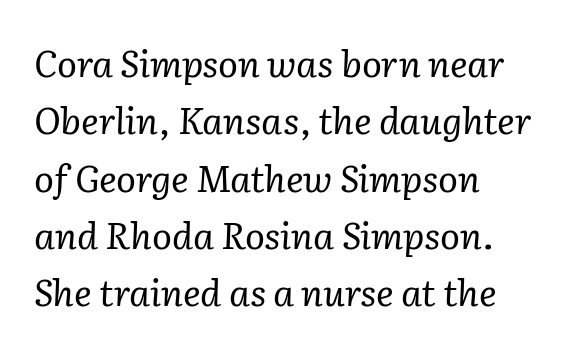
Weight: not bold — regular or lighter. Letter spacing: default. This is serif lettering, the kind often seen in printed books. Compared with typical paragraphs, the rows here are spaced about the same. A typesetter would call this proportional, since set widths differ per character. Any mark beneath the type? The region is blank.
